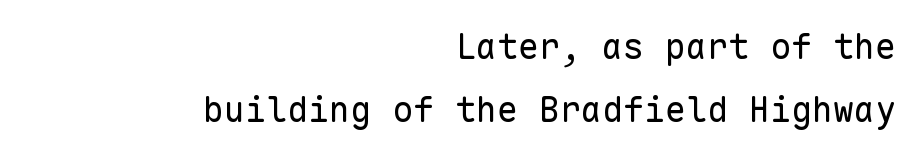
The passage shown is typeset with a sans-serif family. Is the letter spacing exaggerated? No — it looks like the ordinary default. A bare baseline throughout the passage. Monospaced: the letters line up in strict vertical columns.
